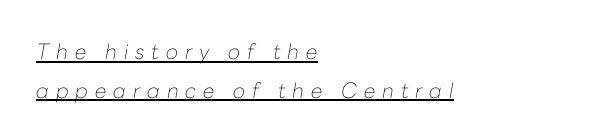
This rendering uses left alignment, leaving the right contour irregular. A typesetter would mark this as italic. Each stroke keeps to a modest, everyday thickness or less. The tracking jumps out immediately: characters are airy and widely separated.
